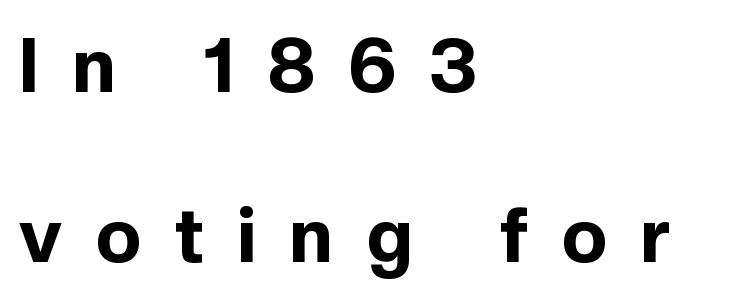
Q: Is the text bold? A: Yes.
Q: Is the text italic (slanted)? A: No, it is upright.
Q: Is the typeface a serif or a sans-serif typeface? A: Sans-serif.
Q: Is the text underlined? A: No.
Q: How is the paragraph aligned? A: Left-aligned.
Q: Is the spacing between letters normal or unusually wide? A: Unusually wide.
Q: Is the spacing between lines tight, normal or loose? A: Loose.
Q: Width (condensed, normal, or wide)? A: Normal.
Q: x-height? A: Medium.
Q: Monospaced? A: No.
